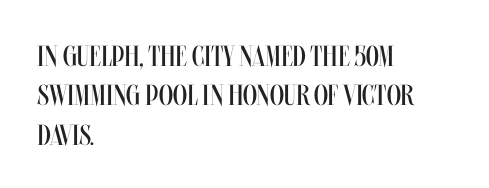
Nothing unusual about the tracking: characters are spaced as the font intends. The letters advance in unequal steps, a hallmark of proportional type. The weight tops out at a normal text grade. The space directly below the letters is spotless. The designer left line spacing at the default. Italic: no, the glyphs are upright roman.
